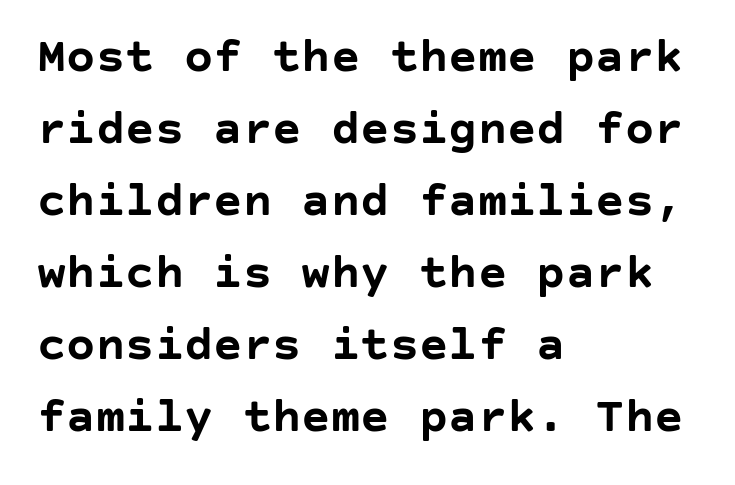
{"serif": "no", "italic": "no", "bold": "yes", "weight": "semibold", "width": "normal", "stroke_contrast": "low", "x_height": "large", "underline": "no", "align": "left", "line_spacing": "normal", "line_spacing_ratio": 1.47, "letter_spacing": "normal", "letter_spacing_em": 0.0, "glyph_px": 49}
